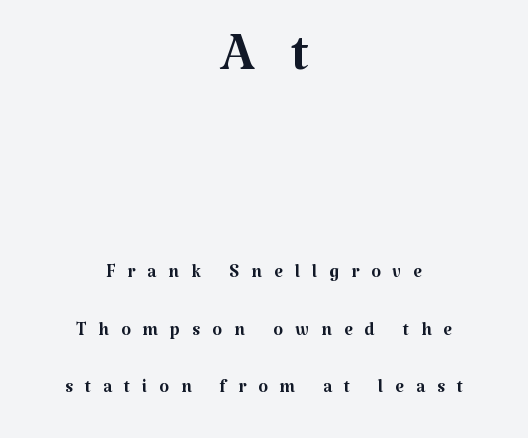
{"serif": "yes", "italic": "no", "bold": "no", "weight": "regular", "width": "normal", "stroke_contrast": "medium", "x_height": "medium", "monospaced": "no", "underline": "no", "align": "center", "line_spacing": "loose", "line_spacing_ratio": 2.3, "letter_spacing": "wide", "letter_spacing_em": 0.48, "larger_block": "first", "size_ratio": 3.0, "glyph_px": 75}
